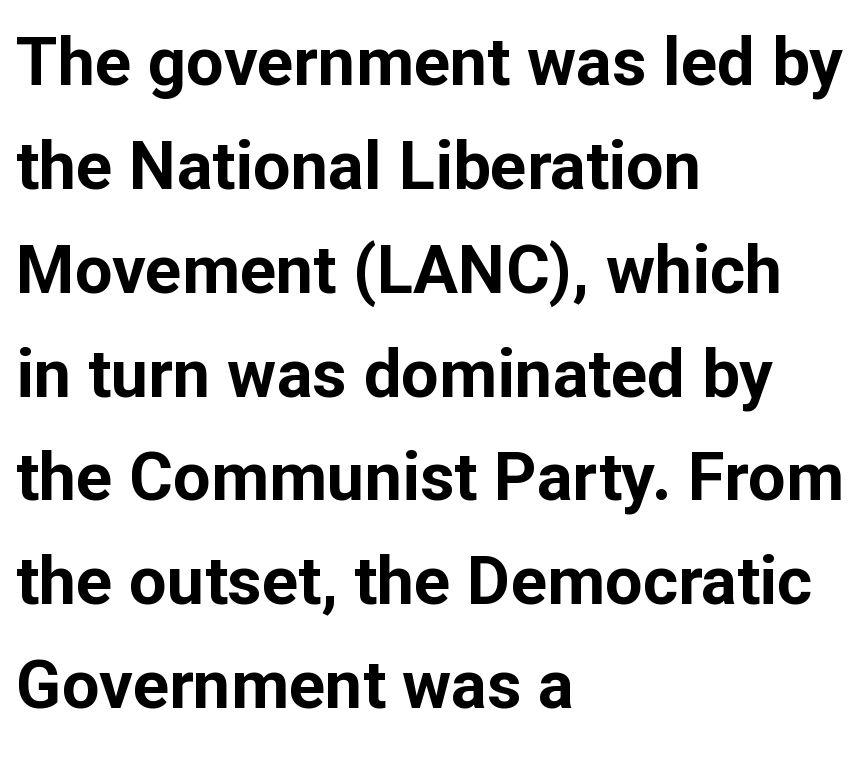
Posture: vertical. Compared with a centered layout, this one pins lines to the left instead. A typesetter would call this zero additional tracking. This rendering features lettering with no underline. If you measured baseline to baseline, you'd find a middling distance. No feet cap the strokes, marking this as sans-serif type.
